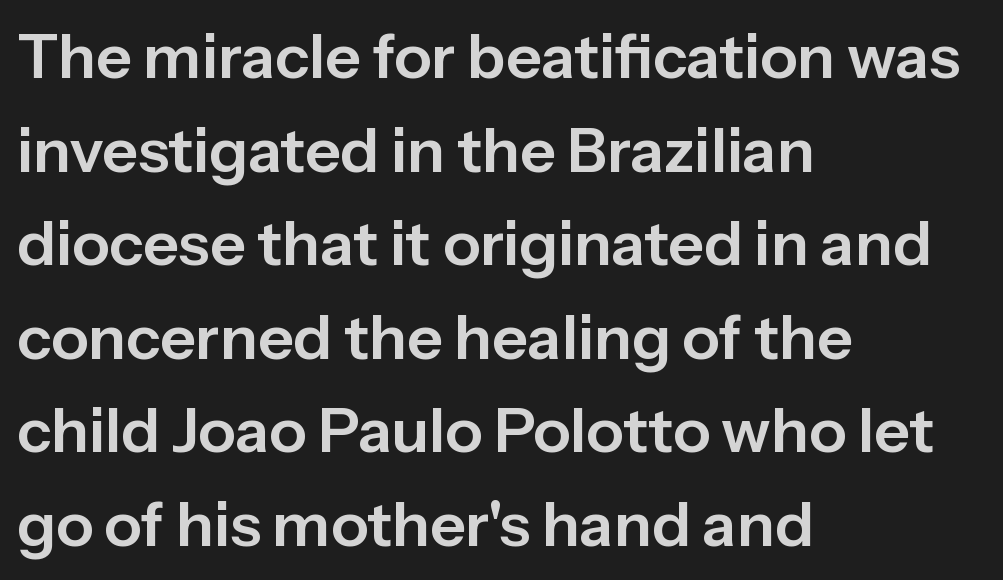
{"serif": "no", "italic": "no", "width": "normal", "stroke_contrast": "low", "x_height": "medium", "monospaced": "no", "underline": "no", "align": "left", "line_spacing": "normal", "line_spacing_ratio": 1.51, "letter_spacing": "normal", "letter_spacing_em": 0.0, "glyph_px": 62}
